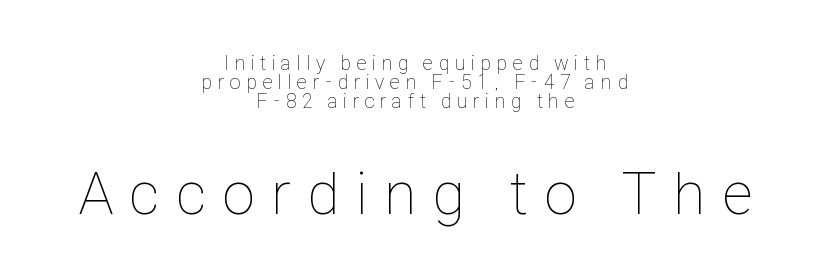
Q: Is the text bold? A: No.
Q: Is the text italic (slanted)? A: No, it is upright.
Q: Is the text underlined? A: No.
Q: How is the paragraph aligned? A: Centered.
Q: Is the spacing between letters normal or unusually wide? A: Unusually wide.
Q: Is the spacing between lines tight, normal or loose? A: Tight.
Q: Which block of text is set in a larger size, the first (top) or the second (bottom)? A: The second (bottom) one.
Q: Width (condensed, normal, or wide)? A: Condensed.
Q: Stroke contrast? A: Low.
Q: x-height? A: Medium.
Q: Monospaced? A: No.
